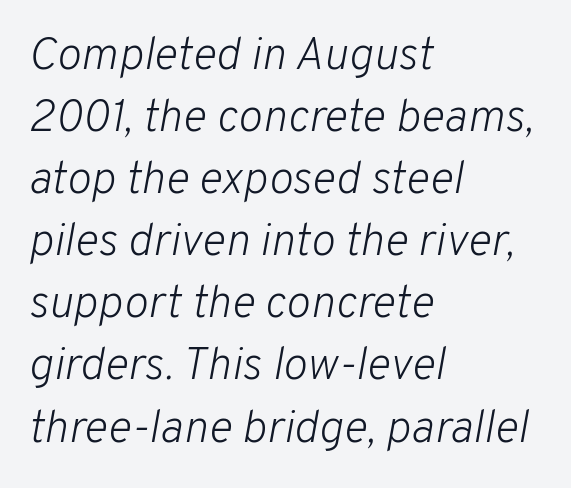
{"italic": "yes", "lean": "right", "slant_degrees": 10, "bold": "no", "weight": "light", "width": "normal", "stroke_contrast": "low", "x_height": "medium", "monospaced": "no", "underline": "no", "align": "left", "line_spacing": "normal", "line_spacing_ratio": 1.35, "letter_spacing": "normal", "letter_spacing_em": 0.0, "glyph_px": 46}
